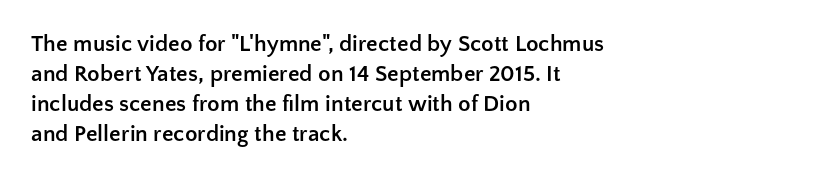
Q: Is the text bold? A: Yes.
Q: Is the text italic (slanted)? A: No, it is upright.
Q: Is the text underlined? A: No.
Q: How is the paragraph aligned? A: Left-aligned.
Q: Is the spacing between letters normal or unusually wide? A: Normal.
Q: Is the spacing between lines tight, normal or loose? A: Normal.
